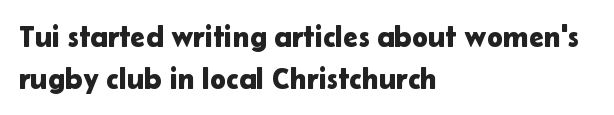
The letters advance in unequal steps, a hallmark of proportional type. This rendering features lettering with no underline. Honestly, the row spacing looks completely unremarkable. This sample is left-justified, so line endings fall wherever the words run out.
